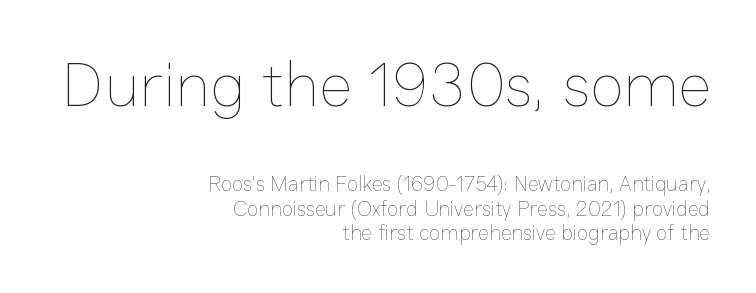
{"italic": "no", "bold": "no", "weight": "thin", "width": "normal", "stroke_contrast": "low", "x_height": "medium", "monospaced": "no", "underline": "no", "align": "right", "line_spacing_ratio": 1.18, "letter_spacing": "normal", "letter_spacing_em": 0.0, "larger_block": "first", "size_ratio": 3.0, "glyph_px": 63}
